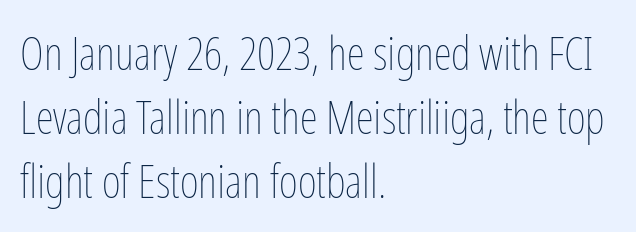
{"italic": "no", "bold": "no", "weight": "thin", "width": "condensed", "stroke_contrast": "low", "x_height": "medium", "monospaced": "no", "underline": "no", "align": "left", "line_spacing": "normal", "line_spacing_ratio": 1.39, "letter_spacing": "normal", "letter_spacing_em": 0.0, "glyph_px": 46}
